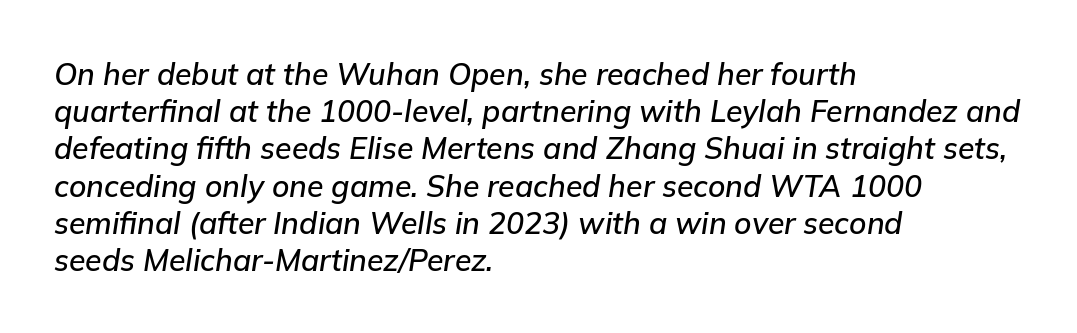
{"italic": "yes", "lean": "right", "slant_degrees": 9, "width": "normal", "stroke_contrast": "low", "x_height": "medium", "monospaced": "no", "underline": "no", "align": "left", "line_spacing_ratio": 1.24, "letter_spacing": "normal", "letter_spacing_em": 0.0, "glyph_px": 30}
